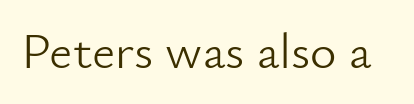
Q: Is the text bold? A: No.
Q: Is the text italic (slanted)? A: No, it is upright.
Q: Is the typeface a serif or a sans-serif typeface? A: Sans-serif.
Q: Is the text underlined? A: No.
Q: Is the spacing between letters normal or unusually wide? A: Normal.
Q: Width (condensed, normal, or wide)? A: Normal.
Q: Stroke contrast? A: Low.
Q: x-height? A: Small.
Q: Monospaced? A: No.
